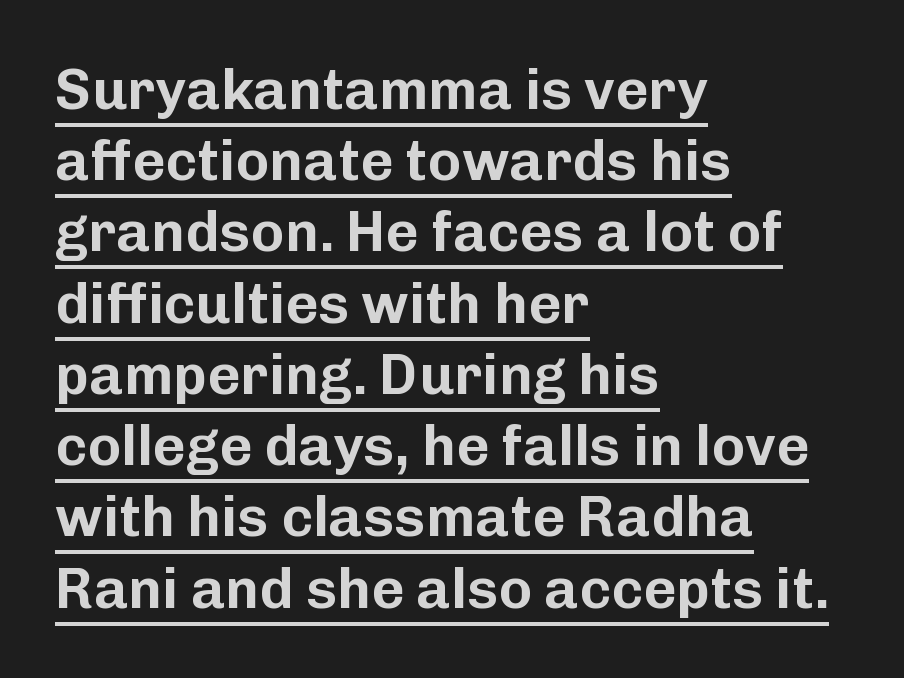
The characters display no serif detailing; their extremities are plain. Compared with undecorated copy, this sample adds a rule below the words. The passage shown is typed in a proportional face where columns would drift. Characters remain perfectly vertical along every line.
